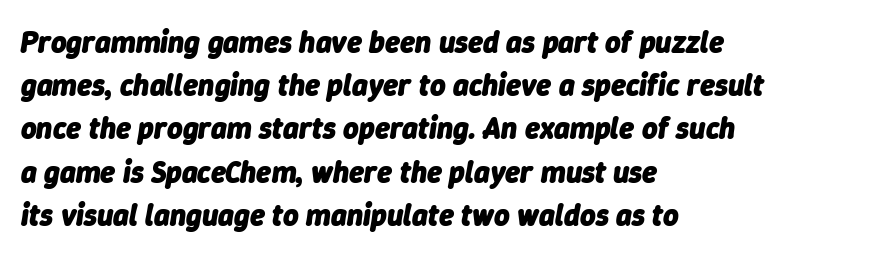
{"italic": "yes", "lean": "right", "slant_degrees": 9, "bold": "yes", "weight": "heavy", "width": "normal", "stroke_contrast": "low", "x_height": "medium", "monospaced": "no", "underline": "no", "align": "left", "line_spacing": "normal", "line_spacing_ratio": 1.44, "letter_spacing": "normal", "letter_spacing_em": 0.0, "glyph_px": 30}
